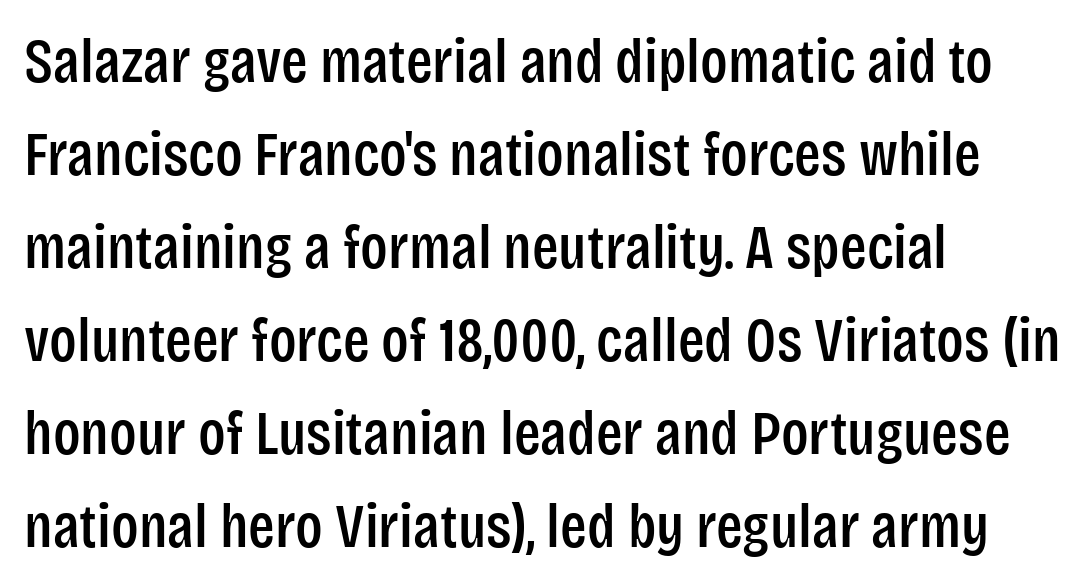
Q: Is the text italic (slanted)? A: No, it is upright.
Q: Is the typeface a serif or a sans-serif typeface? A: Sans-serif.
Q: Is the text underlined? A: No.
Q: How is the paragraph aligned? A: Left-aligned.
Q: Is the spacing between letters normal or unusually wide? A: Normal.
Q: Is the spacing between lines tight, normal or loose? A: Normal.
Q: Width (condensed, normal, or wide)? A: Condensed.
Q: Stroke contrast? A: Low.
Q: x-height? A: Large.
Q: Monospaced? A: No.
